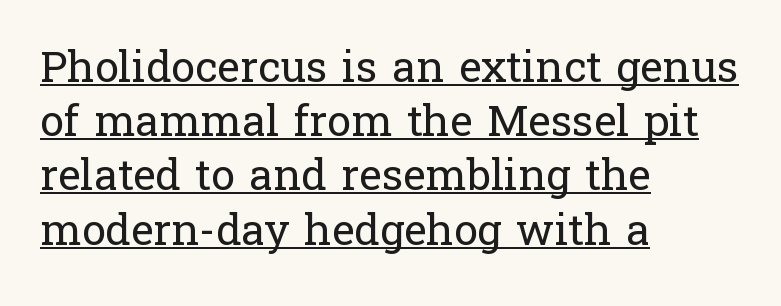
The image shows 43 px regular-weight serif type, upright; set left-aligned, normal line spacing (1.26x), normal letter spacing, underlined; low stroke contrast and a medium x-height.
